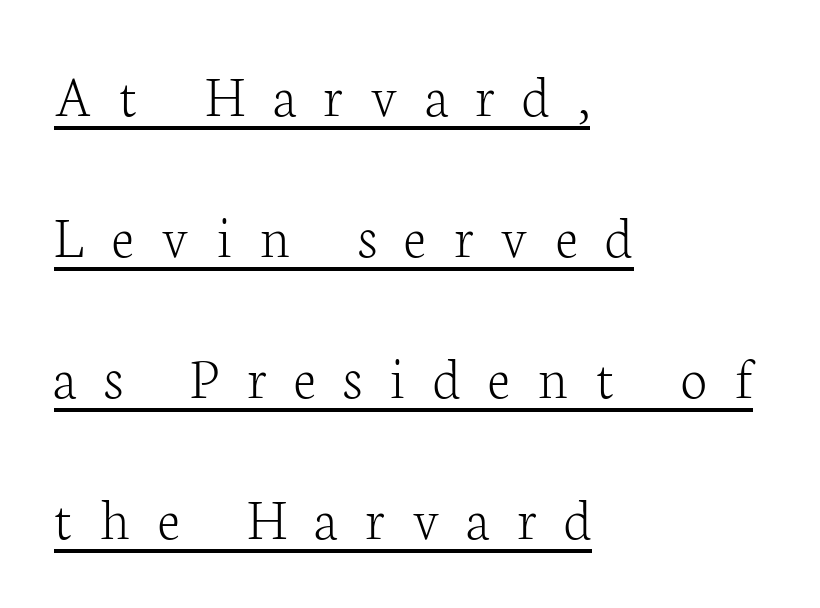
In terms of letterform style, serifs are clearly present. The rendered words wear a rule along their underside. Each stroke keeps to a modest, everyday thickness or less. The type is letterspaced generously, with wide tracking. Every row of glyphs begins at an identical x-position on the left.
